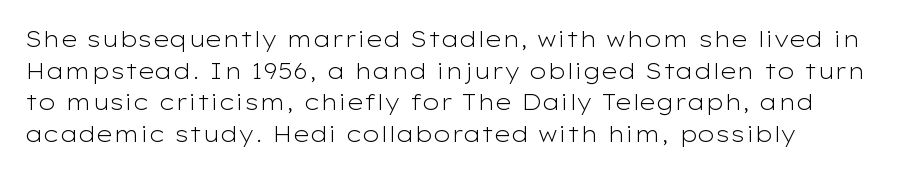
{"italic": "no", "bold": "no", "underline": "no", "align": "left", "line_spacing": "normal", "line_spacing_ratio": 1.44, "letter_spacing": "normal", "letter_spacing_em": 0.0, "glyph_px": 22}
